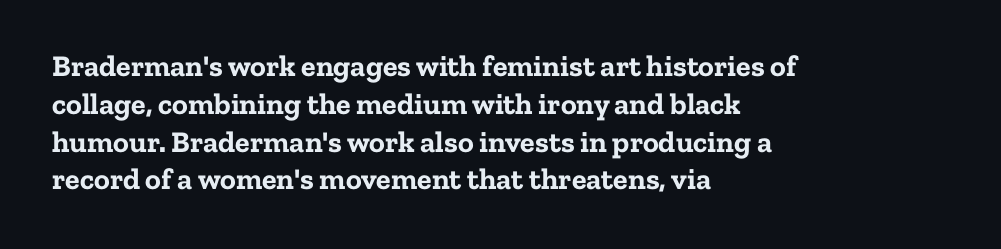
{"serif": "yes", "italic": "no", "bold": "yes", "weight": "bold", "width": "normal", "stroke_contrast": "low", "x_height": "medium", "monospaced": "no", "underline": "no", "align": "left", "line_spacing": "normal", "line_spacing_ratio": 1.26, "letter_spacing": "normal", "letter_spacing_em": 0.0, "glyph_px": 30}
